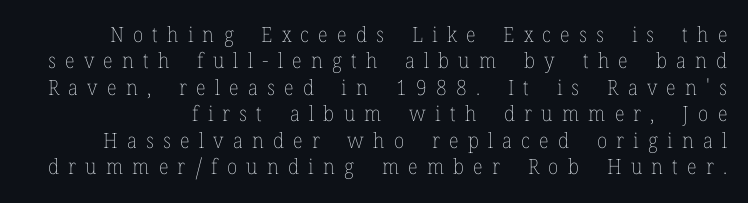
The image shows 21 px text type, upright; set normal line spacing (1.26x), unusually wide letter spacing (+0.44 em), not underlined.
